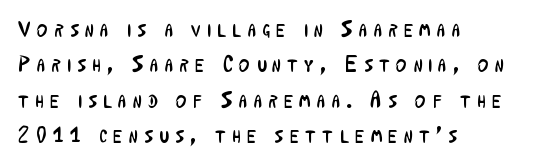
The image shows 23 px text type, upright; set left-aligned, normal line spacing (1.54x), unusually wide letter spacing (+0.28 em), not underlined.
